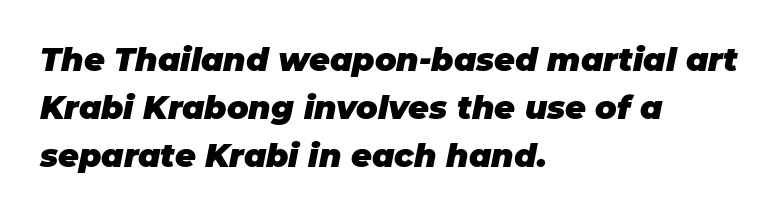
Q: Is the text bold? A: Yes.
Q: Is the text italic (slanted)? A: Yes, it leans right by about 11 degrees.
Q: Is the text underlined? A: No.
Q: How is the paragraph aligned? A: Left-aligned.
Q: Is the spacing between letters normal or unusually wide? A: Normal.
Q: Is the spacing between lines tight, normal or loose? A: Normal.
Q: Width (condensed, normal, or wide)? A: Normal.
Q: Stroke contrast? A: Low.
Q: x-height? A: Large.
Q: Monospaced? A: No.
